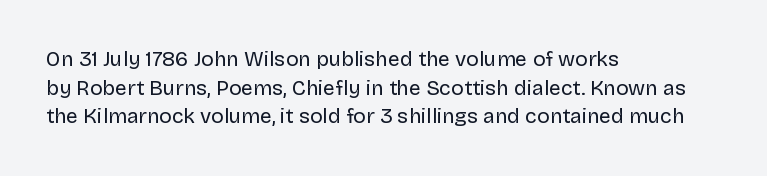
Q: Is the text bold? A: No.
Q: Is the text italic (slanted)? A: No, it is upright.
Q: Is the text underlined? A: No.
Q: How is the paragraph aligned? A: Left-aligned.
Q: Is the spacing between letters normal or unusually wide? A: Normal.
Q: Is the spacing between lines tight, normal or loose? A: Normal.
